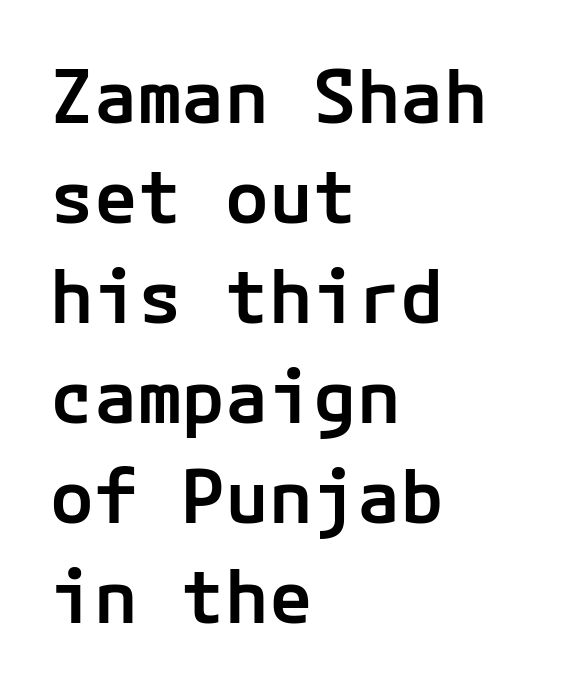
{"serif": "no", "italic": "no", "bold": "semi", "weight": "semibold", "width": "normal", "stroke_contrast": "low", "x_height": "medium", "underline": "no", "align": "left", "line_spacing": "normal", "line_spacing_ratio": 1.37, "letter_spacing": "normal", "letter_spacing_em": 0.0, "glyph_px": 73}
